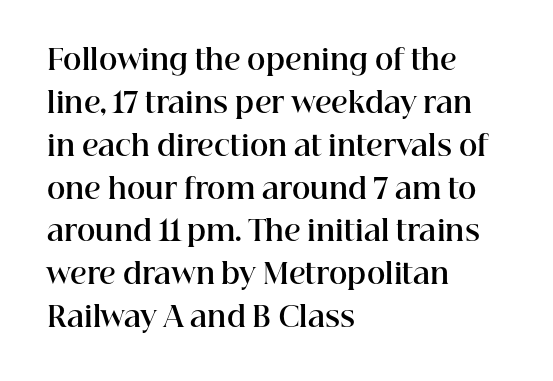
The image shows 28 px bold serif type, upright; set left-aligned, normal line spacing (1.53x), normal letter spacing, not underlined; high stroke contrast and a medium x-height.
